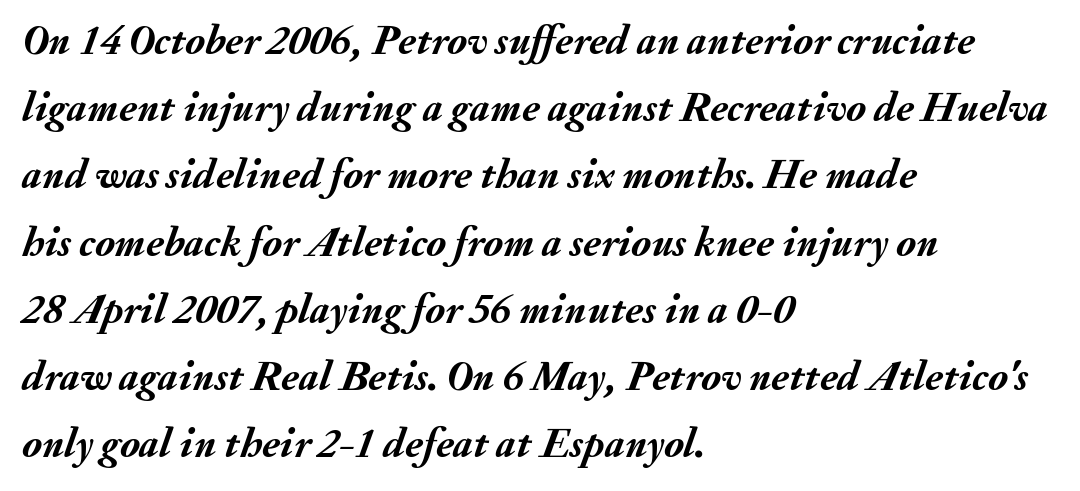
The image shows 42 px semibold type, italic (leaning right); set left-aligned, normal line spacing (1.6x), normal letter spacing, not underlined; medium stroke contrast and a small x-height.
